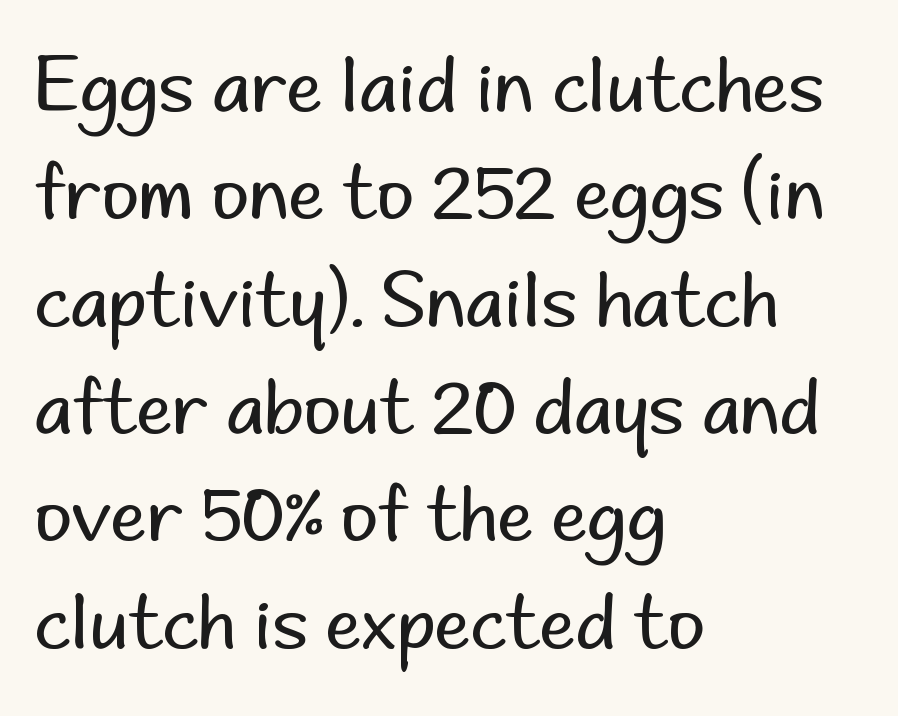
{"serif": "no", "italic": "no", "bold": "no", "weight": "regular", "width": "normal", "stroke_contrast": "low", "x_height": "small", "monospaced": "no", "underline": "no", "align": "left", "line_spacing": "normal", "line_spacing_ratio": 1.47, "letter_spacing": "normal", "letter_spacing_em": 0.0, "glyph_px": 73}
